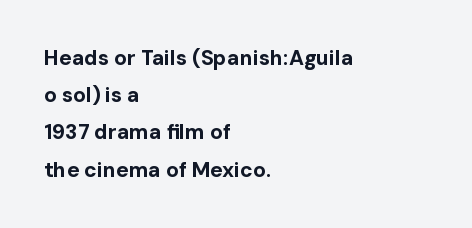
Q: Is the text bold? A: Yes.
Q: Is the text italic (slanted)? A: No, it is upright.
Q: Is the text underlined? A: No.
Q: How is the paragraph aligned? A: Left-aligned.
Q: Is the spacing between letters normal or unusually wide? A: Normal.
